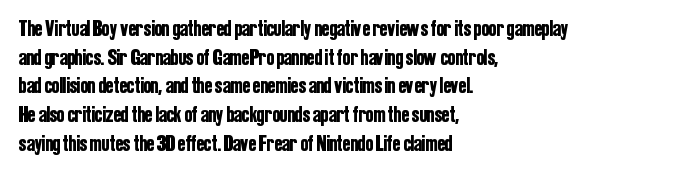
Q: Is the text italic (slanted)? A: No, it is upright.
Q: Is the text underlined? A: No.
Q: How is the paragraph aligned? A: Left-aligned.
Q: Is the spacing between letters normal or unusually wide? A: Normal.
Q: Is the spacing between lines tight, normal or loose? A: Normal.
